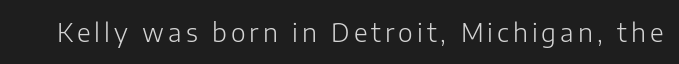
The image shows 25 px text type, upright; set not underlined.
